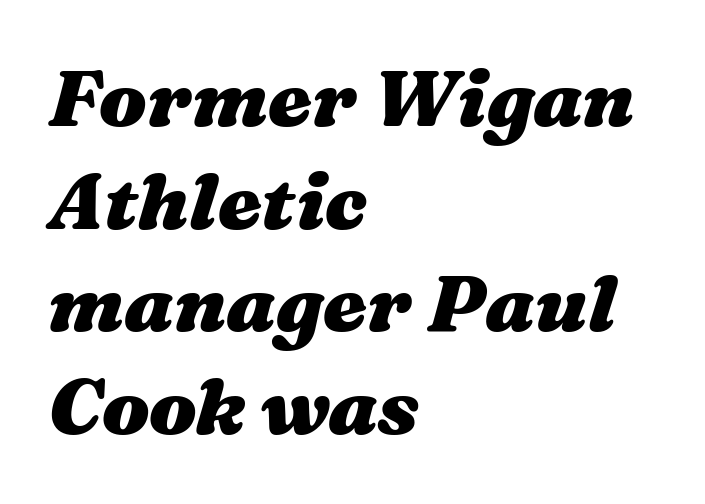
{"italic": "yes", "lean": "right", "slant_degrees": 16, "bold": "yes", "weight": "heavy", "width": "wide", "stroke_contrast": "medium", "x_height": "medium", "monospaced": "no", "underline": "no", "align": "left", "line_spacing": "normal", "line_spacing_ratio": 1.3, "letter_spacing": "normal", "letter_spacing_em": 0.0, "glyph_px": 79}
